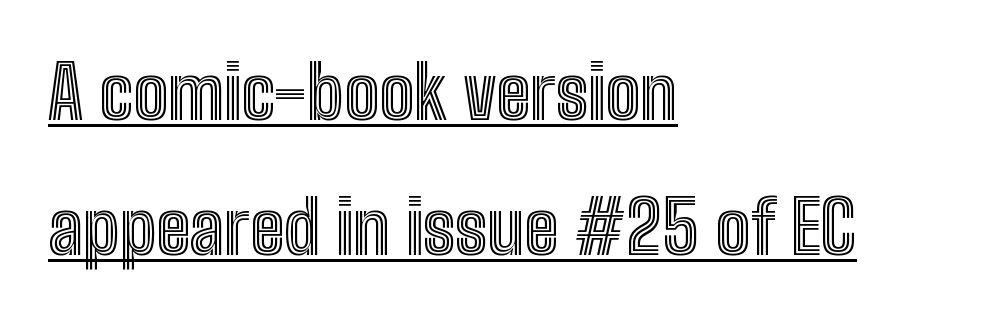
Q: Is the text italic (slanted)? A: No, it is upright.
Q: Is the text underlined? A: Yes.
Q: How is the paragraph aligned? A: Left-aligned.
Q: Is the spacing between letters normal or unusually wide? A: Normal.
Q: Width (condensed, normal, or wide)? A: Condensed.
Q: x-height? A: Medium.
Q: Monospaced? A: No.
